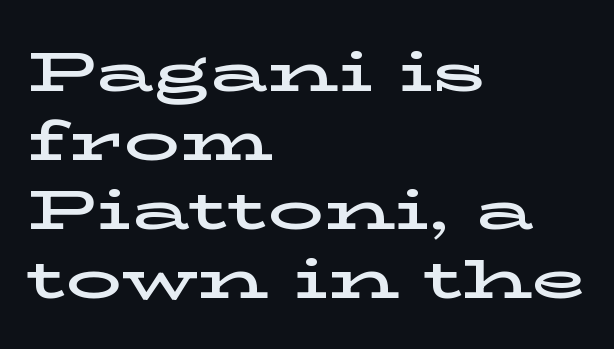
{"serif": "yes", "italic": "no", "width": "wide", "stroke_contrast": "low", "x_height": "medium", "monospaced": "no", "underline": "no", "align": "left", "line_spacing_ratio": 1.23, "letter_spacing": "normal", "letter_spacing_em": 0.0, "glyph_px": 56}
